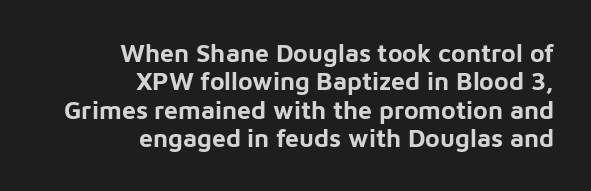
{"italic": "no", "bold": "yes", "underline": "no", "align": "right", "line_spacing": "tight", "line_spacing_ratio": 1.14, "letter_spacing": "normal", "letter_spacing_em": 0.0, "glyph_px": 25}
